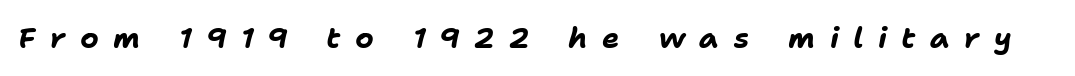
Q: Is the text bold? A: Yes.
Q: Is the text italic (slanted)? A: Yes, it leans right by about 11 degrees.
Q: Is the text underlined? A: No.
Q: Is the spacing between letters normal or unusually wide? A: Unusually wide.
Q: Width (condensed, normal, or wide)? A: Normal.
Q: Stroke contrast? A: Low.
Q: x-height? A: Medium.
Q: Monospaced? A: No.
